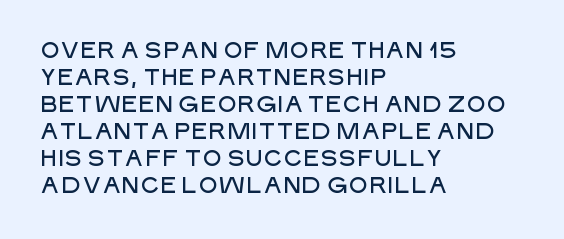
The image shows 22 px text type, upright; set left-aligned, line spacing 1.23x, normal letter spacing, not underlined.
